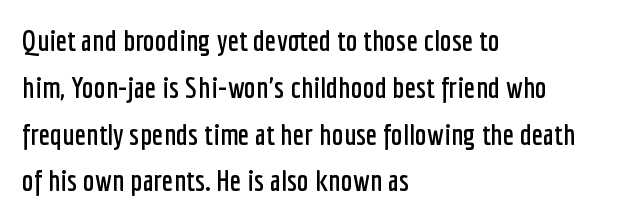
You could not count columns in this text — the font is proportionally spaced. Honestly, the row spacing looks completely unremarkable. The letters stand upright; this is a roman face. Nobody drew a line under any word here. The designer went with a sans here, leaving each stem footless.
